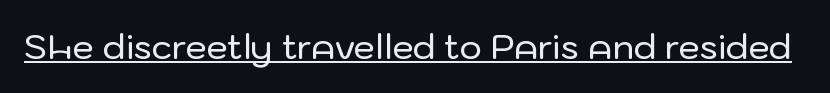
Inter-character spacing is left at the font's built-in metrics. Rendered with straight, roman letterforms. In designer terms, the underline attribute is active on this setting. The face used here is proportionally spaced, like ordinary book or web type.
